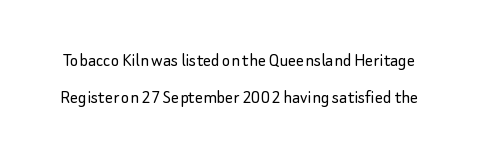
Style check: upright. Beneath every word, the page is bare. Letters have the restrained weight of plain body copy at most. Between one letter and the next there's only the usual sliver of space.
